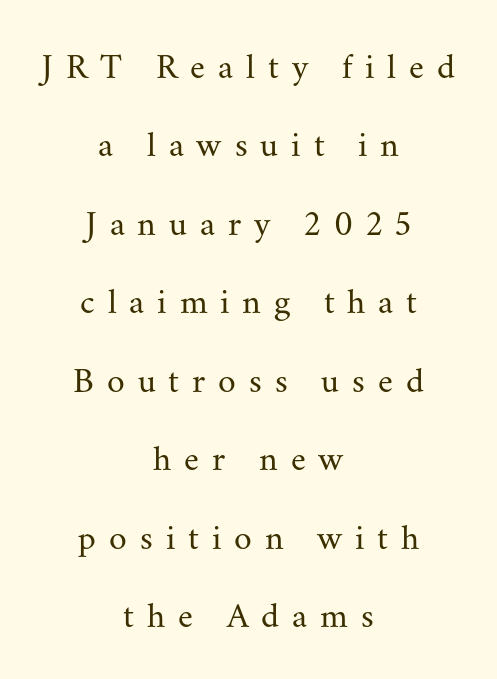
The rendering uses natural spacing where letterforms have individual widths. A typesetter would call this leading open, well beyond the default. Regarding serifs, this sample has them. You can tell it's not italic because the verticals are truly vertical. Type without underlining. One-word summary of the alignment: center.
